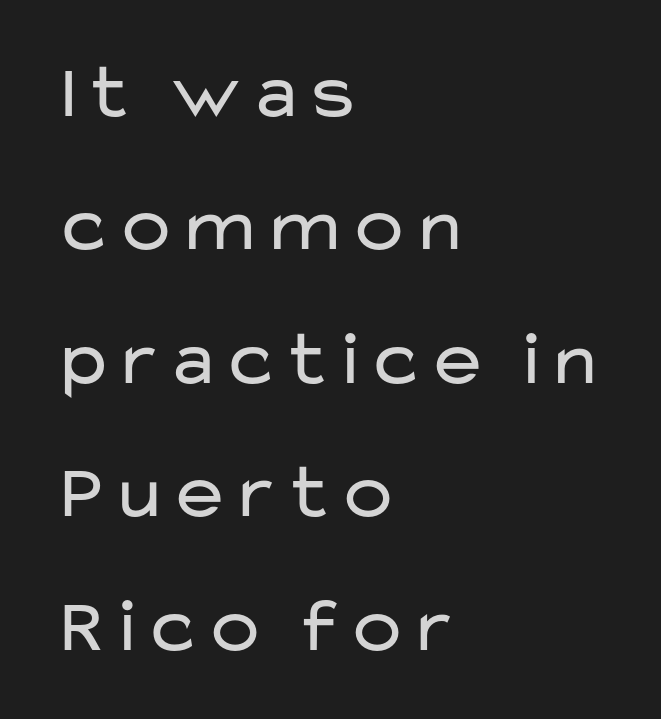
Q: Is the text bold? A: No.
Q: Is the text italic (slanted)? A: No, it is upright.
Q: Is the typeface a serif or a sans-serif typeface? A: Sans-serif.
Q: Is the text underlined? A: No.
Q: How is the paragraph aligned? A: Left-aligned.
Q: Is the spacing between letters normal or unusually wide? A: Normal.
Q: Width (condensed, normal, or wide)? A: Wide.
Q: Stroke contrast? A: Low.
Q: x-height? A: Medium.
Q: Monospaced? A: No.
